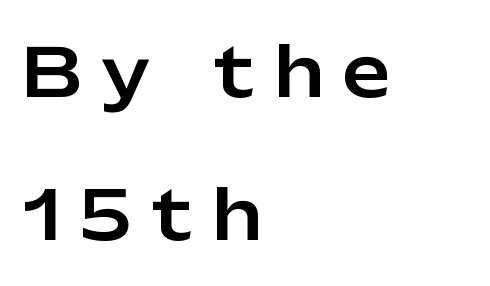
Q: Is the text italic (slanted)? A: No, it is upright.
Q: Is the typeface a serif or a sans-serif typeface? A: Sans-serif.
Q: Is the text underlined? A: No.
Q: How is the paragraph aligned? A: Left-aligned.
Q: Is the spacing between letters normal or unusually wide? A: Unusually wide.
Q: Is the spacing between lines tight, normal or loose? A: Loose.
Q: Width (condensed, normal, or wide)? A: Normal.
Q: Stroke contrast? A: Low.
Q: x-height? A: Medium.
Q: Monospaced? A: No.
